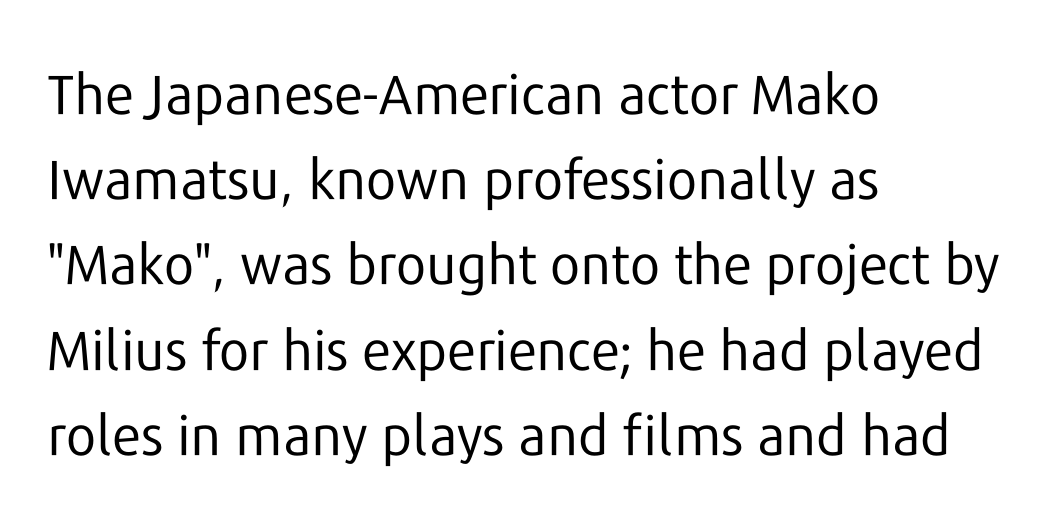
{"serif": "no", "italic": "no", "bold": "no", "weight": "regular", "width": "normal", "stroke_contrast": "low", "x_height": "medium", "monospaced": "no", "underline": "no", "align": "left", "line_spacing": "normal", "line_spacing_ratio": 1.55, "letter_spacing": "normal", "letter_spacing_em": 0.0, "glyph_px": 55}
